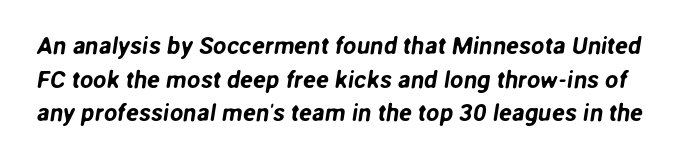
In terms of letterspacing, this is plain default setting. Vertically, the passage feels balanced, rows spaced as you'd expect. The zone under the glyphs is completely vacant.
